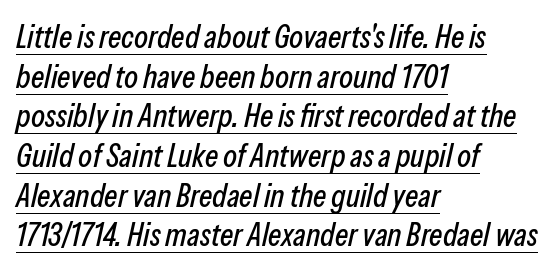
If you drew a line through each stem, it would be angled. Decoration check: the copy is underlined. Students, note that the glyphs here touch the page at normal intervals. The face used here is proportionally spaced, like ordinary book or web type. Where is the straight margin? On the left.
